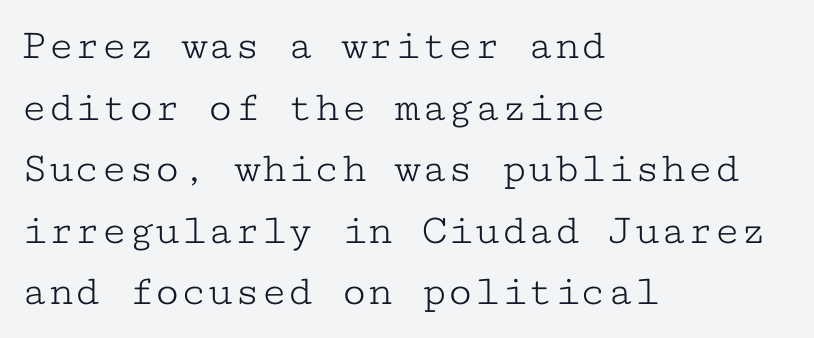
Q: Is the text bold? A: No.
Q: Is the text italic (slanted)? A: No, it is upright.
Q: Is the typeface a serif or a sans-serif typeface? A: Serif.
Q: Is the text underlined? A: No.
Q: How is the paragraph aligned? A: Left-aligned.
Q: Is the spacing between letters normal or unusually wide? A: Normal.
Q: Is the spacing between lines tight, normal or loose? A: Normal.
Q: Width (condensed, normal, or wide)? A: Wide.
Q: Stroke contrast? A: Low.
Q: x-height? A: Medium.
Q: Monospaced? A: Yes.
